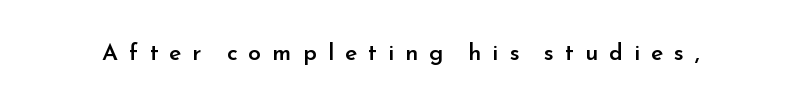
You could only call the tracking loose — the letters float apart. Weight: semibold (demi). You can tell it's not italic because the verticals are truly vertical. Each row of text sits above clean, open space.
